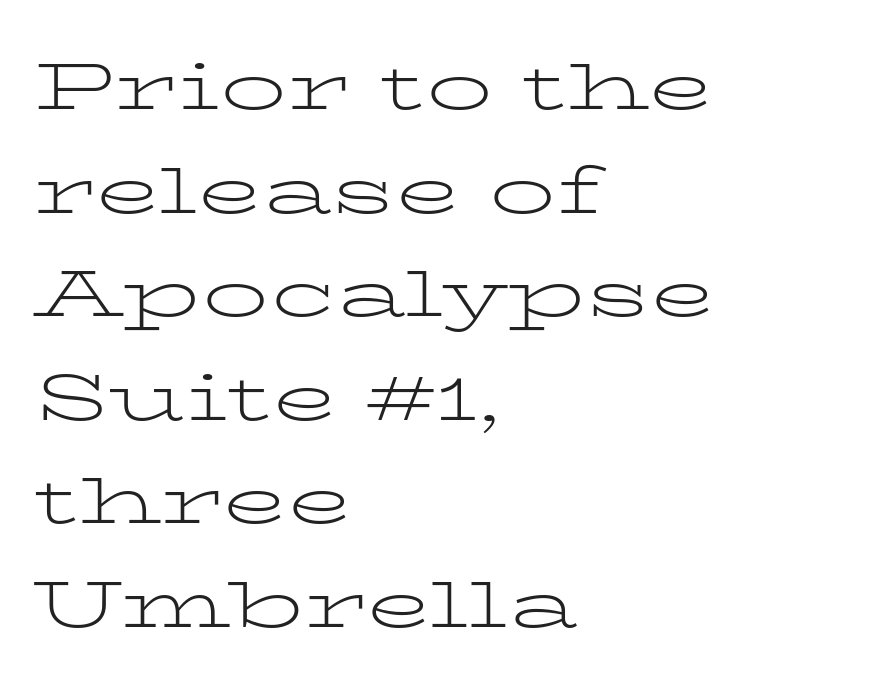
A light-to-regular cut is what we see here. This is serif lettering, the kind often seen in printed books. Tracking here is standard; glyphs follow each other at the usual distance. Proportional: the letters do not fall into vertical columns. Alignment: flush left.
